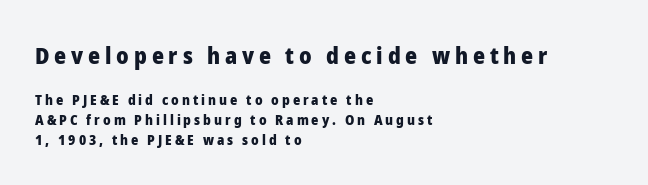
Q: Is the text bold? A: Yes.
Q: Is the text italic (slanted)? A: No, it is upright.
Q: Is the text underlined? A: No.
Q: How is the paragraph aligned? A: Left-aligned.
Q: Is the spacing between letters normal or unusually wide? A: Unusually wide.
Q: Is the spacing between lines tight, normal or loose? A: Normal.
Q: Which block of text is set in a larger size, the first (top) or the second (bottom)? A: The first (top) one.
